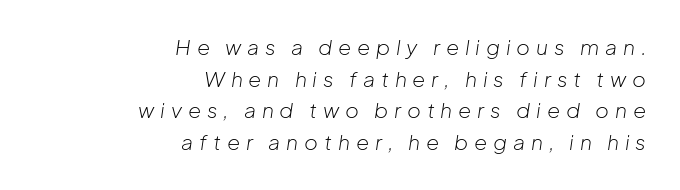
A bare baseline throughout the passage. Vertical stems look standard width or narrower in stroke. There is plenty of visible air inserted between adjacent glyphs. The lines are quadded right.
